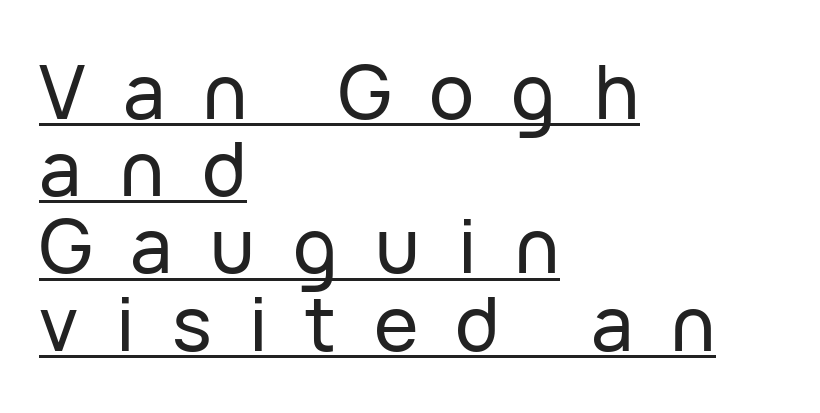
Q: Is the text italic (slanted)? A: No, it is upright.
Q: Is the typeface a serif or a sans-serif typeface? A: Sans-serif.
Q: Is the text underlined? A: Yes.
Q: How is the paragraph aligned? A: Left-aligned.
Q: Is the spacing between letters normal or unusually wide? A: Unusually wide.
Q: Is the spacing between lines tight, normal or loose? A: Tight.
Q: Width (condensed, normal, or wide)? A: Normal.
Q: Stroke contrast? A: Low.
Q: x-height? A: Medium.
Q: Monospaced? A: No.
